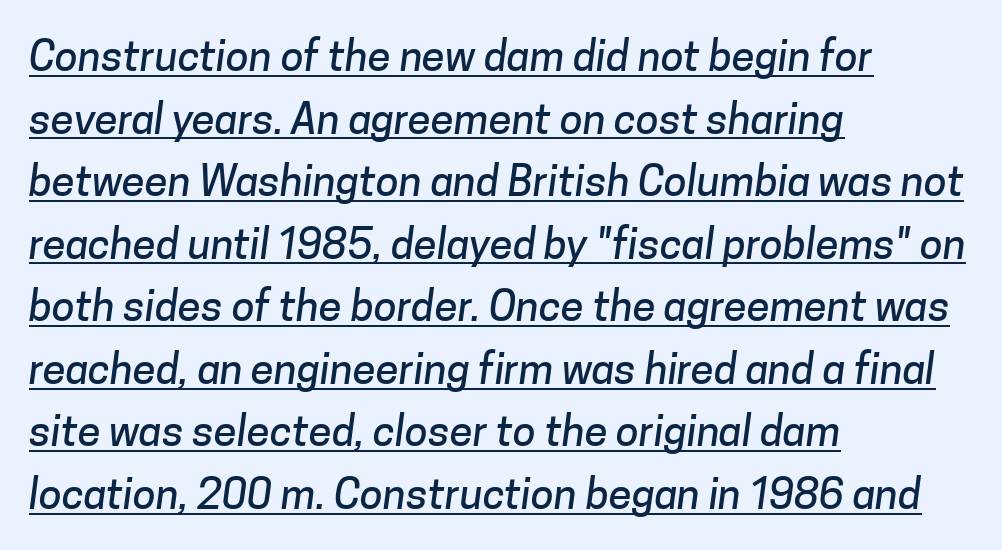
Spacing verdict: proportional, widths tailored to each character. In designer terms, the underline attribute is active on this setting. The passage shown has conventional tracking throughout. Is the block centered? No — it sits flush against the left margin.
